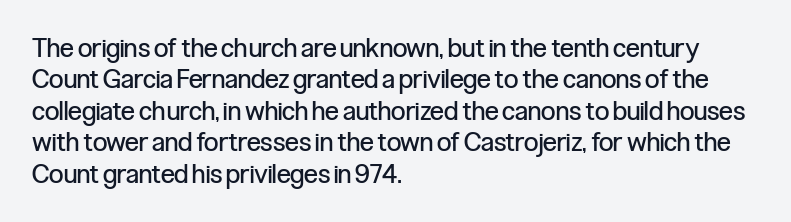
Q: Is the text bold? A: No.
Q: Is the text italic (slanted)? A: No, it is upright.
Q: Is the text underlined? A: No.
Q: How is the paragraph aligned? A: Left-aligned.
Q: Is the spacing between letters normal or unusually wide? A: Normal.
